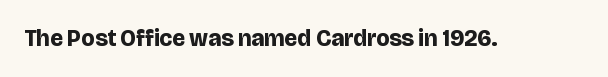
{"italic": "no", "bold": "yes", "underline": "no", "letter_spacing": "normal", "letter_spacing_em": 0.0, "glyph_px": 23}
